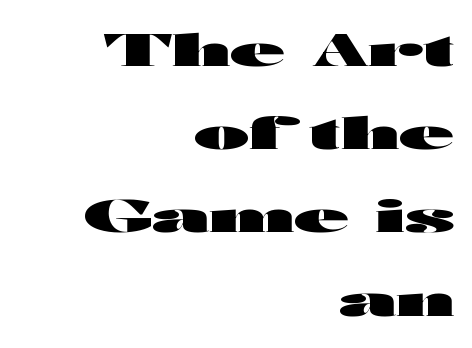
{"serif": "no", "italic": "no", "bold": "yes", "weight": "heavy", "width": "wide", "stroke_contrast": "high", "x_height": "medium", "monospaced": "no", "underline": "no", "align": "right", "line_spacing_ratio": 1.85, "letter_spacing": "normal", "letter_spacing_em": 0.0, "glyph_px": 45}
